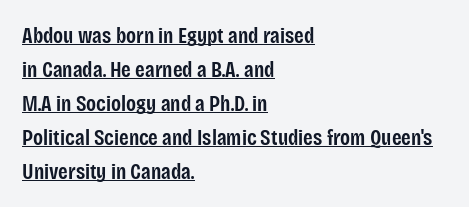
Underlining? Definitely there. The text block is weighted toward the left margin, trailing off unevenly rightward. On the weight axis this lands at semibold, roughly 600. Words appear dense and cohesive because spacing is normal. Leading matches the norm, producing a regular column.
